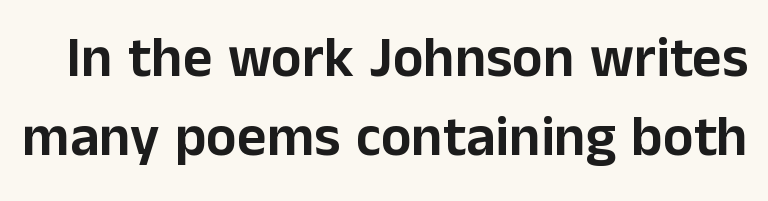
Q: Is the text italic (slanted)? A: No, it is upright.
Q: Is the typeface a serif or a sans-serif typeface? A: Sans-serif.
Q: Is the text underlined? A: No.
Q: Is the spacing between letters normal or unusually wide? A: Normal.
Q: Is the spacing between lines tight, normal or loose? A: Normal.
Q: Width (condensed, normal, or wide)? A: Normal.
Q: Stroke contrast? A: Low.
Q: x-height? A: Medium.
Q: Monospaced? A: No.
